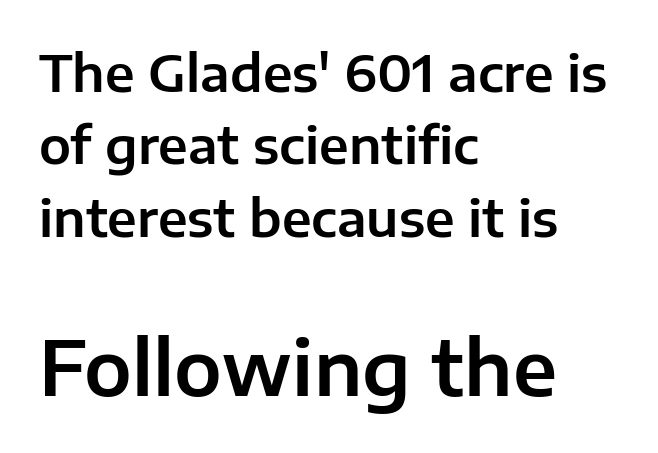
Q: Is the text italic (slanted)? A: No, it is upright.
Q: Is the typeface a serif or a sans-serif typeface? A: Sans-serif.
Q: Is the text underlined? A: No.
Q: How is the paragraph aligned? A: Left-aligned.
Q: Is the spacing between letters normal or unusually wide? A: Normal.
Q: Is the spacing between lines tight, normal or loose? A: Normal.
Q: Which block of text is set in a larger size, the first (top) or the second (bottom)? A: The second (bottom) one.
Q: Width (condensed, normal, or wide)? A: Normal.
Q: Stroke contrast? A: Low.
Q: x-height? A: Medium.
Q: Monospaced? A: No.
